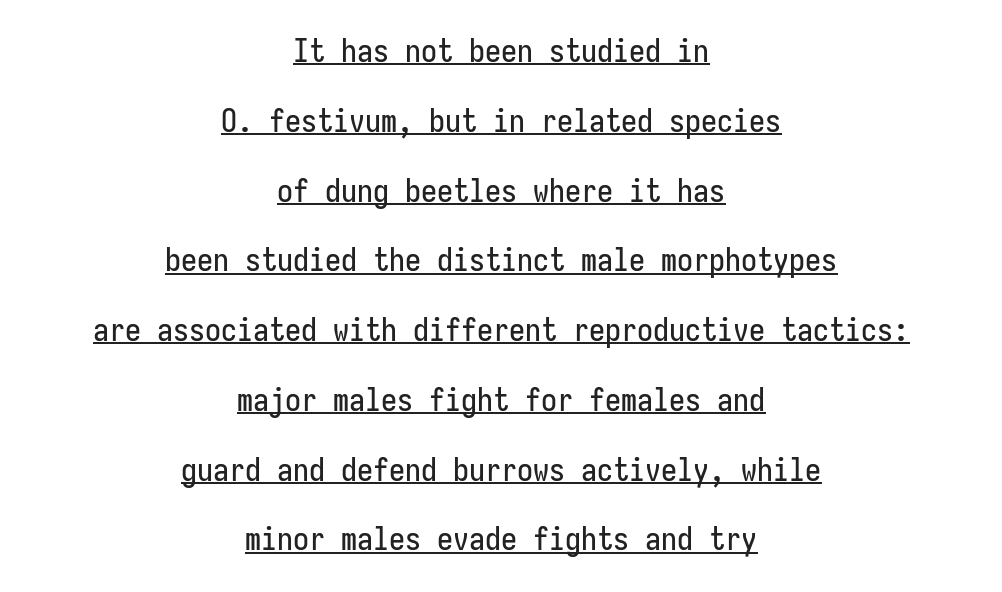
Descenders here cross a horizontal rule under the line. Successive baselines arrive slowly, with a big drop between each. How are the letters spaced? Ordinarily, with no added tracking. The text block is weighted toward neither margin, spreading evenly from the middle.
